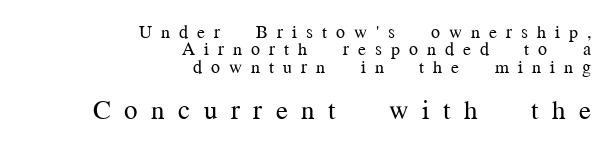
The image shows 27 px text type, upright; set right-aligned, tight line spacing (0.97x), unusually wide letter spacing (+0.5 em), not underlined; the second (bottom) block is 1.5x larger.
